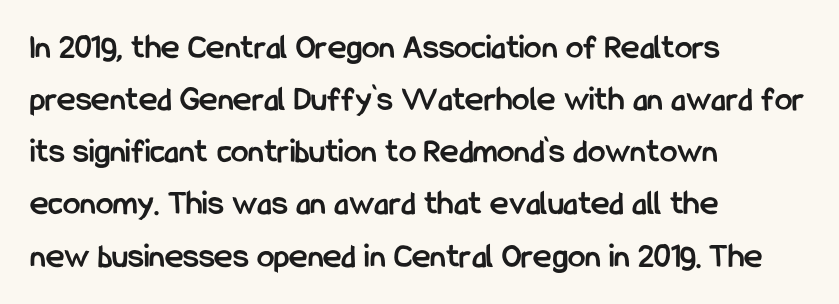
The image shows 35 px semibold, condensed sans-serif type, upright; set left-aligned, normal line spacing (1.49x), normal letter spacing, not underlined; low stroke contrast and a medium x-height.
